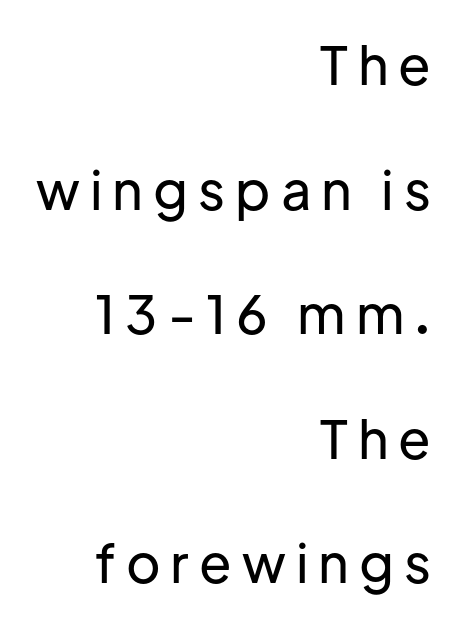
The image shows 53 px sans-serif type, upright; set right-aligned, loose line spacing (2.35x), not underlined; low stroke contrast and a medium x-height.
